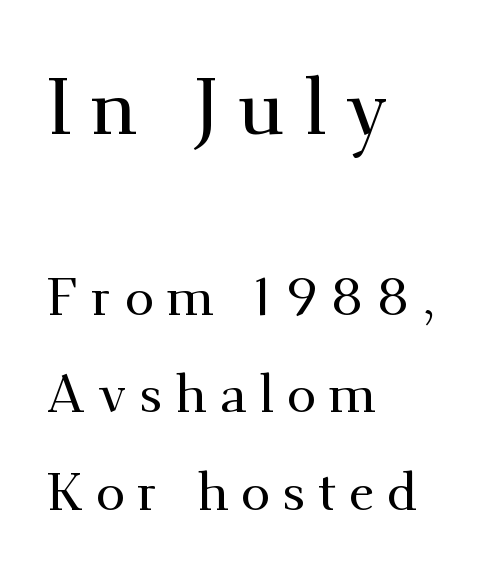
The image shows 79 px serif type, upright; set left-aligned, line spacing 1.84x, unusually wide letter spacing (+0.24 em), not underlined; the first (top) block is 1.49x larger; medium stroke contrast and a small x-height.
